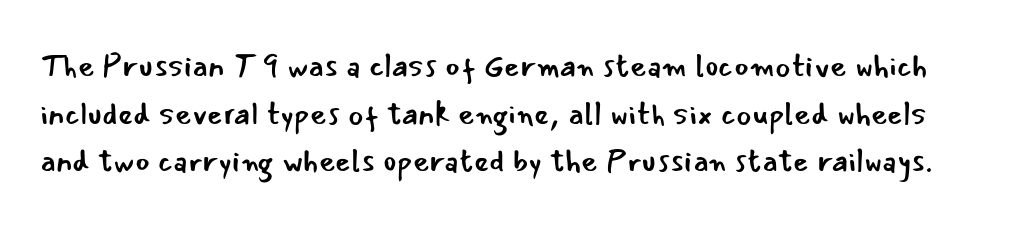
Q: Is the text bold? A: No.
Q: Is the text italic (slanted)? A: No, it is upright.
Q: Is the typeface a serif or a sans-serif typeface? A: Sans-serif.
Q: Is the text underlined? A: No.
Q: Is the spacing between letters normal or unusually wide? A: Normal.
Q: Is the spacing between lines tight, normal or loose? A: Normal.
Q: Width (condensed, normal, or wide)? A: Normal.
Q: Stroke contrast? A: Low.
Q: x-height? A: Small.
Q: Monospaced? A: No.
